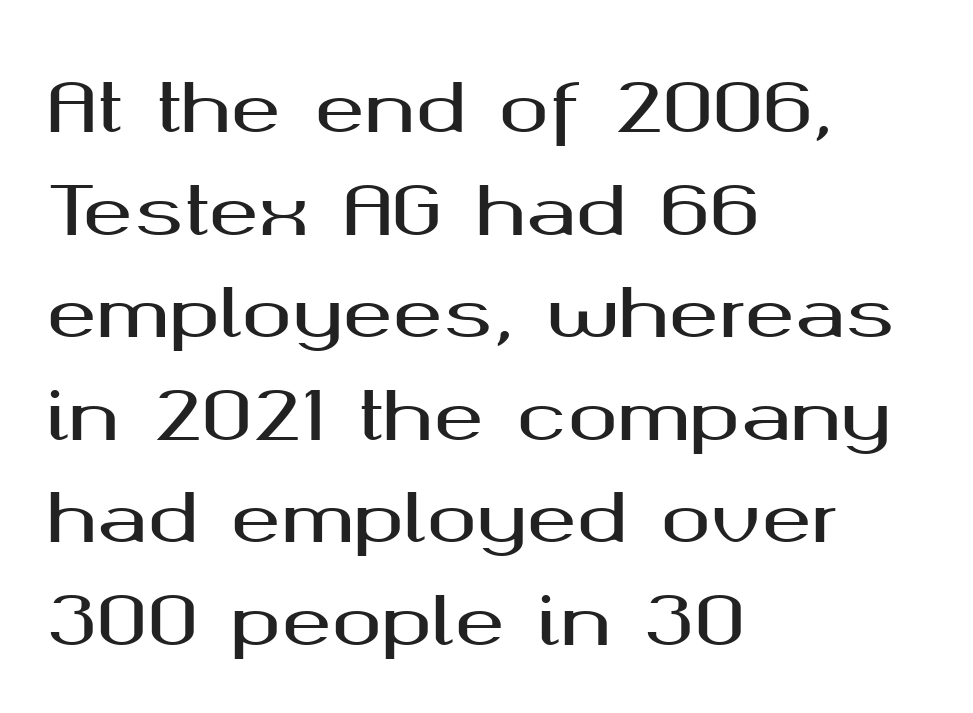
{"serif": "no", "italic": "no", "width": "wide", "stroke_contrast": "medium", "x_height": "medium", "monospaced": "no", "underline": "no", "align": "left", "line_spacing": "normal", "line_spacing_ratio": 1.53, "letter_spacing": "normal", "letter_spacing_em": 0.0, "glyph_px": 67}
